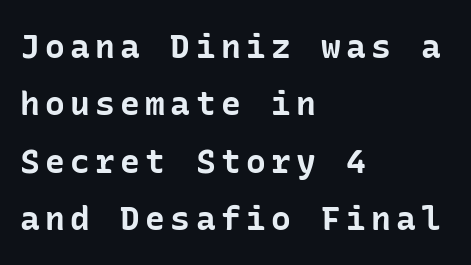
No feet cap the strokes, marking this as sans-serif type. Plenty of ink on the page — the face is bold. The string is rendered with underlining switched off. A roman cut, with each character standing at attention. Alignment: flush left.
